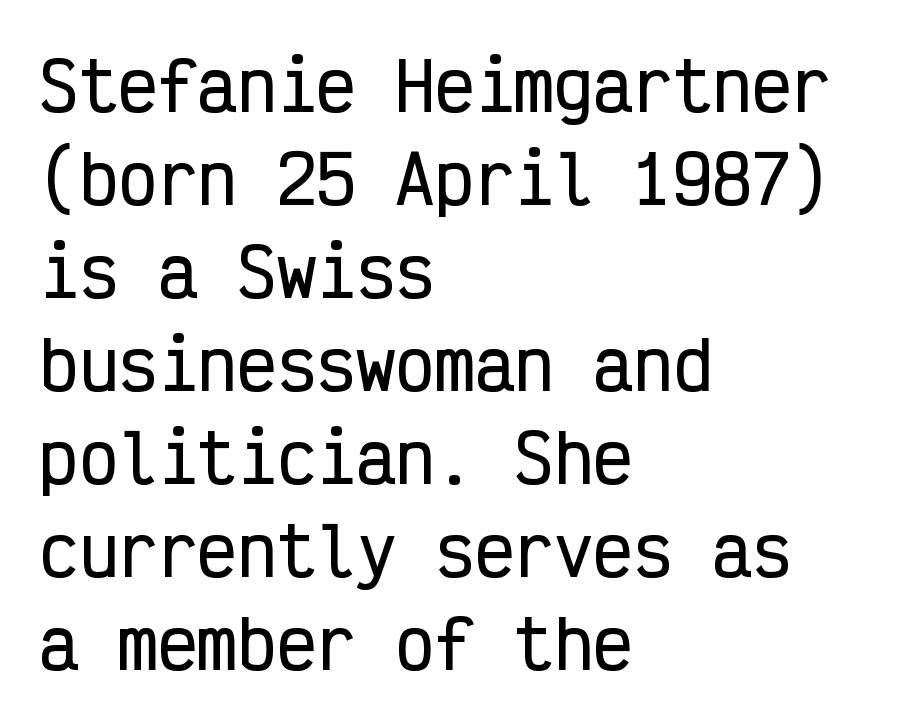
{"serif": "no", "italic": "no", "width": "condensed", "stroke_contrast": "low", "x_height": "medium", "monospaced": "yes", "underline": "no", "align": "left", "line_spacing": "normal", "line_spacing_ratio": 1.41, "letter_spacing": "normal", "letter_spacing_em": 0.0, "glyph_px": 66}
